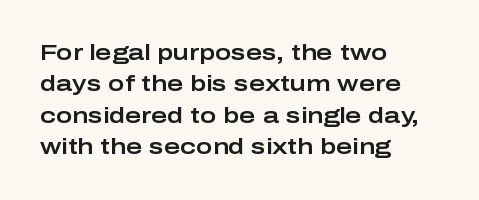
{"italic": "no", "underline": "no", "align": "left", "line_spacing": "normal", "line_spacing_ratio": 1.43, "letter_spacing": "normal", "letter_spacing_em": 0.0, "glyph_px": 22}
